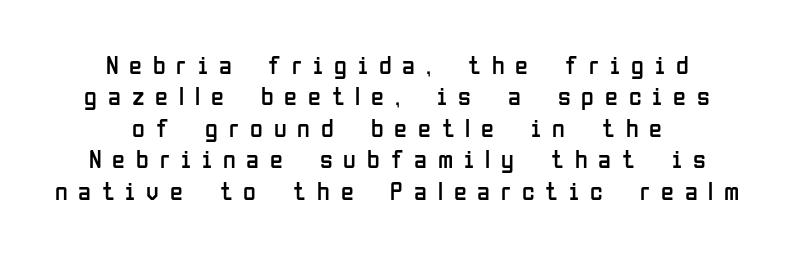
In CSS terms this would be text-align: center. Just letters on the line, the space beneath them empty. Weight: regular or lighter. Each word looks stretched out because of the extra space between its letters.
